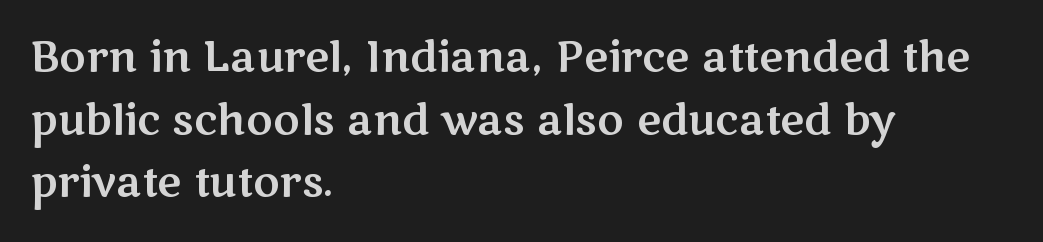
Check where the strokes stop: nothing finishes them off — pure sans. The text block is weighted toward the left margin, trailing off unevenly rightward. This sample uses an upright cut, with every glyph sitting square on the baseline. The line texture is even and compact thanks to regular tracking. The line-height multiplier appears to be the usual default. A clean baseline with only descenders dipping below it.
